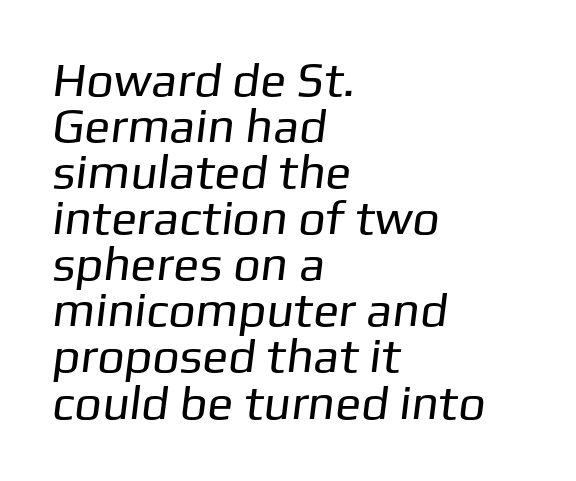
Summary of vertical rhythm: compact, with narrow interline spacing. The font is comparable to plain body text, perhaps lighter. Proportional: the letters do not fall into vertical columns. A bare baseline throughout the passage.
